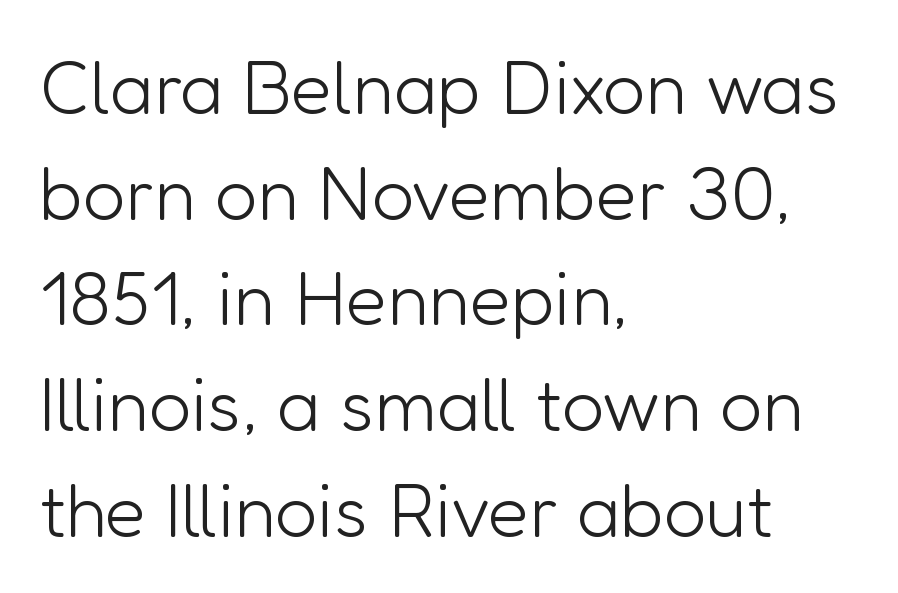
{"serif": "no", "italic": "no", "bold": "no", "weight": "light", "width": "normal", "stroke_contrast": "low", "x_height": "medium", "monospaced": "no", "underline": "no", "align": "left", "line_spacing": "normal", "line_spacing_ratio": 1.41, "letter_spacing": "normal", "letter_spacing_em": 0.0, "glyph_px": 75}
